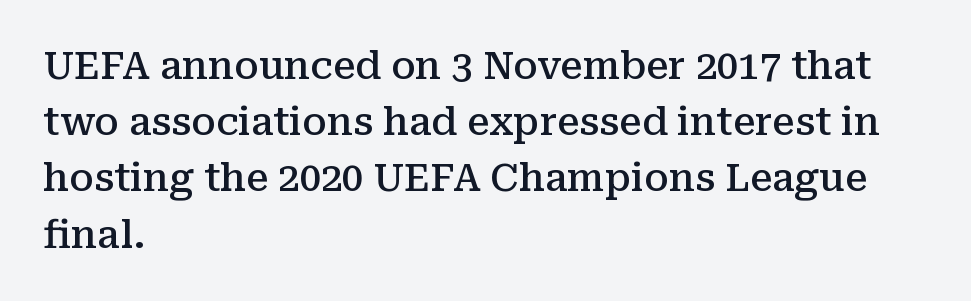
{"serif": "yes", "italic": "no", "bold": "semi", "weight": "semibold", "width": "normal", "stroke_contrast": "medium", "x_height": "medium", "monospaced": "no", "underline": "no", "align": "left", "line_spacing": "normal", "line_spacing_ratio": 1.48, "letter_spacing": "normal", "letter_spacing_em": 0.0, "glyph_px": 38}
